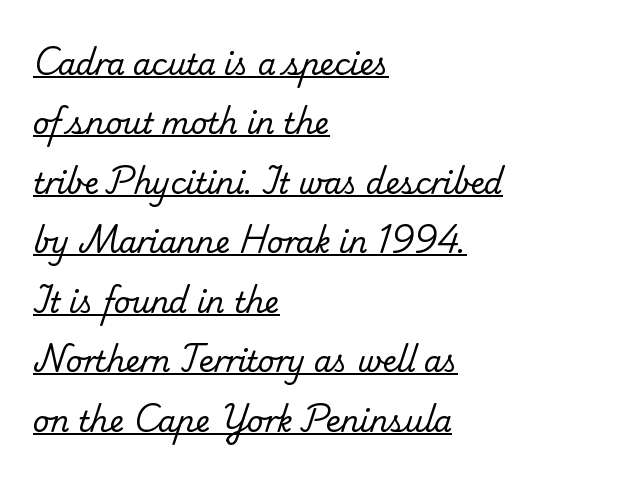
The image shows 29 px regular-weight serif type; set left-aligned, loose line spacing (2.05x), normal letter spacing, underlined; low stroke contrast and a small x-height.
